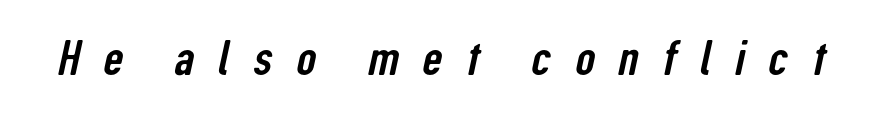
{"serif": "no", "width": "condensed", "stroke_contrast": "low", "x_height": "medium", "monospaced": "no", "underline": "no", "letter_spacing": "wide", "letter_spacing_em": 0.48, "glyph_px": 49}
